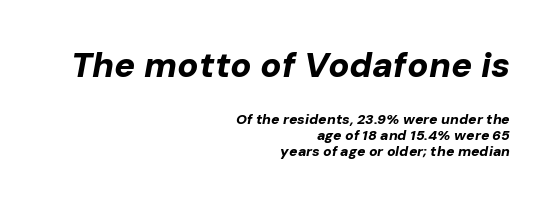
Q: Is the text bold? A: Yes.
Q: Is the text italic (slanted)? A: Yes, it leans right by about 10 degrees.
Q: Is the text underlined? A: No.
Q: How is the paragraph aligned? A: Right-aligned.
Q: Is the spacing between letters normal or unusually wide? A: Normal.
Q: Is the spacing between lines tight, normal or loose? A: Tight.
Q: Which block of text is set in a larger size, the first (top) or the second (bottom)? A: The first (top) one.
Q: Width (condensed, normal, or wide)? A: Normal.
Q: Stroke contrast? A: Low.
Q: x-height? A: Medium.
Q: Monospaced? A: No.
